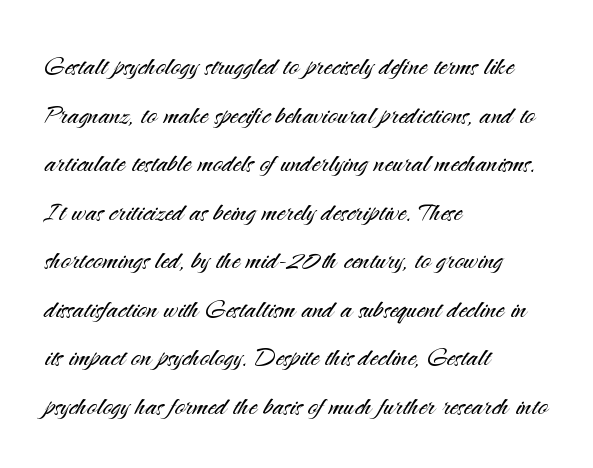
The paragraph has a hard left edge and a soft right edge. Evenly set lines give the paragraph a standard silhouette. Think standard paragraph weight, or any step lighter than that.
